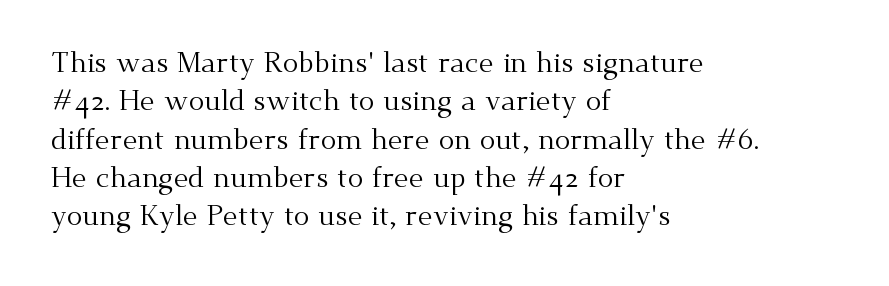
{"serif": "yes", "italic": "no", "bold": "no", "weight": "regular", "width": "normal", "stroke_contrast": "medium", "x_height": "small", "monospaced": "no", "underline": "no", "align": "left", "line_spacing": "normal", "line_spacing_ratio": 1.32, "letter_spacing": "normal", "letter_spacing_em": 0.0, "glyph_px": 29}
